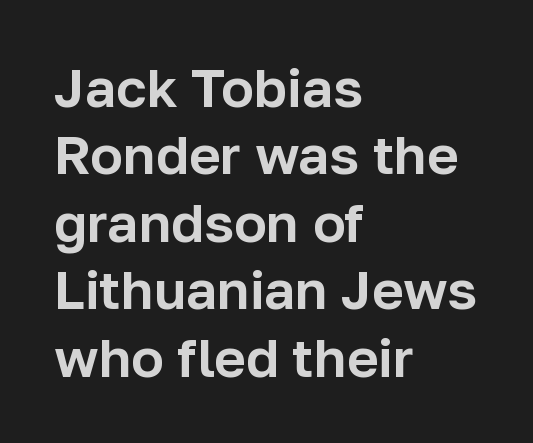
{"serif": "no", "italic": "no", "width": "normal", "stroke_contrast": "low", "x_height": "medium", "monospaced": "no", "underline": "no", "align": "left", "line_spacing": "normal", "line_spacing_ratio": 1.25, "letter_spacing": "normal", "letter_spacing_em": 0.0, "glyph_px": 54}
